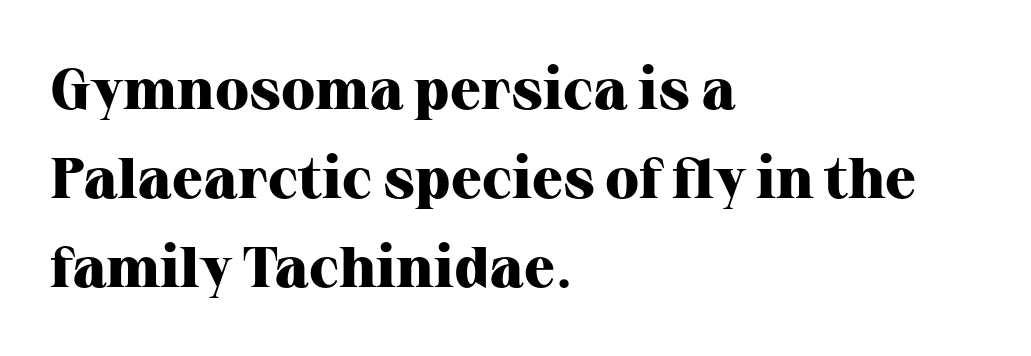
{"serif": "yes", "italic": "no", "bold": "yes", "weight": "heavy", "width": "normal", "stroke_contrast": "high", "x_height": "medium", "monospaced": "no", "underline": "no", "align": "left", "line_spacing": "normal", "line_spacing_ratio": 1.56, "letter_spacing": "normal", "letter_spacing_em": 0.0, "glyph_px": 57}
